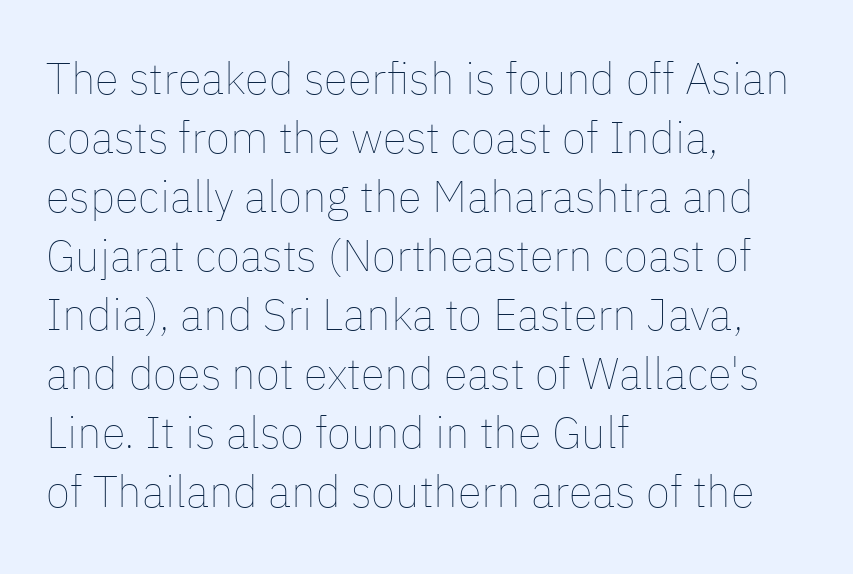
Q: Is the text bold? A: No.
Q: Is the text italic (slanted)? A: No, it is upright.
Q: Is the text underlined? A: No.
Q: How is the paragraph aligned? A: Left-aligned.
Q: Is the spacing between letters normal or unusually wide? A: Normal.
Q: Is the spacing between lines tight, normal or loose? A: Normal.
Q: Width (condensed, normal, or wide)? A: Normal.
Q: Stroke contrast? A: Low.
Q: x-height? A: Medium.
Q: Monospaced? A: No.
